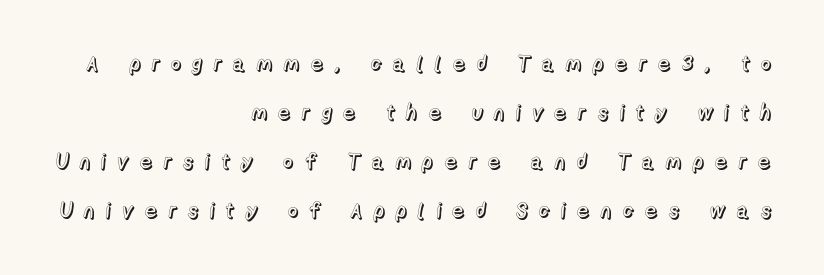
{"underline": "no", "align": "right", "line_spacing": "loose", "line_spacing_ratio": 2.33, "letter_spacing": "wide", "letter_spacing_em": 0.49, "glyph_px": 21}
